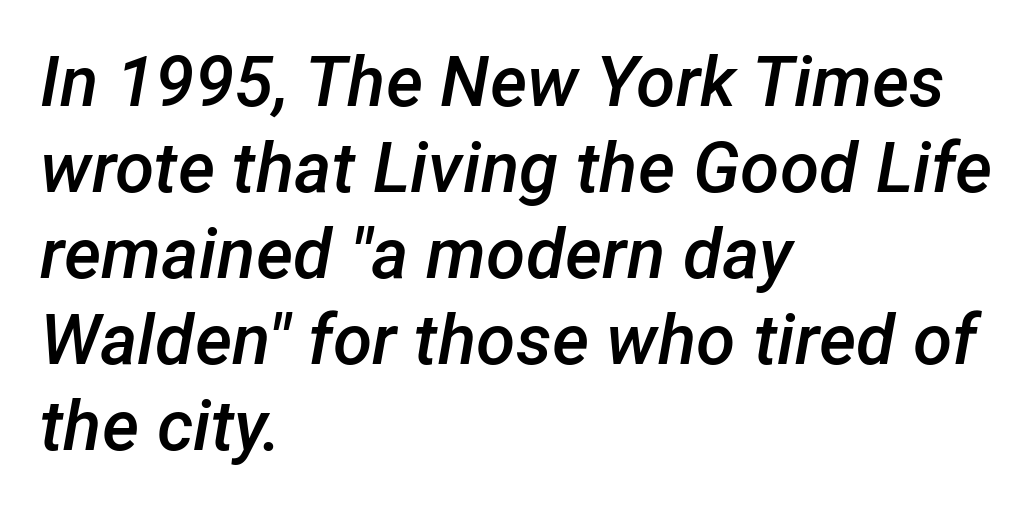
The image shows 71 px semibold type, italic (leaning right); set left-aligned, line spacing 1.21x, normal letter spacing, not underlined; low stroke contrast and a medium x-height.
